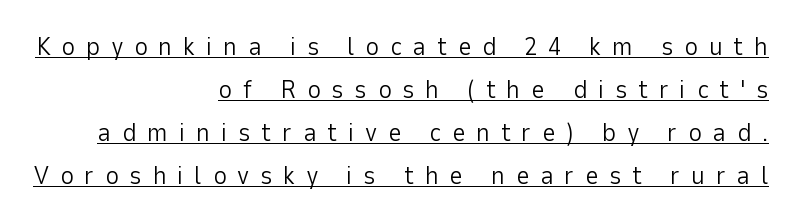
One glance says typical: line gaps are just what's usual. Right-aligned paragraph, ragged on the left. How are the letters spaced? Widely, with obvious added tracking. The face looks like a standard text weight, possibly lighter. The passage shown is underscored from start to finish. No italicization has been applied; the sample stays upright.
